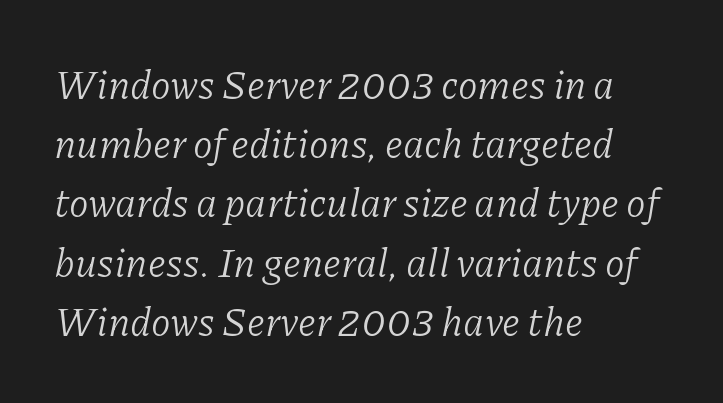
Q: Is the text bold? A: No.
Q: Is the text italic (slanted)? A: Yes, it leans right by about 11 degrees.
Q: Is the typeface a serif or a sans-serif typeface? A: Serif.
Q: Is the text underlined? A: No.
Q: How is the paragraph aligned? A: Left-aligned.
Q: Is the spacing between letters normal or unusually wide? A: Normal.
Q: Is the spacing between lines tight, normal or loose? A: Normal.
Q: Width (condensed, normal, or wide)? A: Normal.
Q: Stroke contrast? A: Low.
Q: x-height? A: Medium.
Q: Monospaced? A: No.
